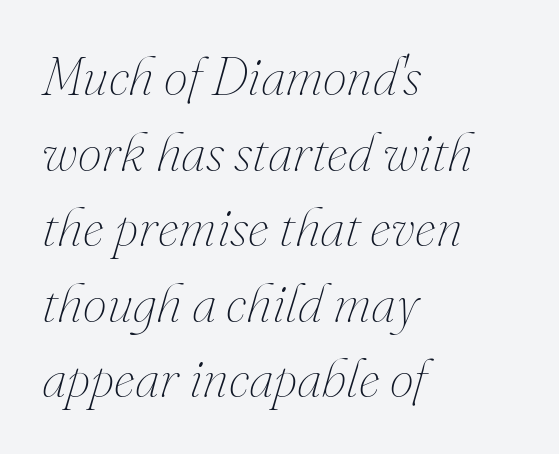
The image shows 54 px thin type, italic (leaning right); set left-aligned, normal line spacing (1.4x), normal letter spacing, not underlined; medium stroke contrast and a small x-height.
